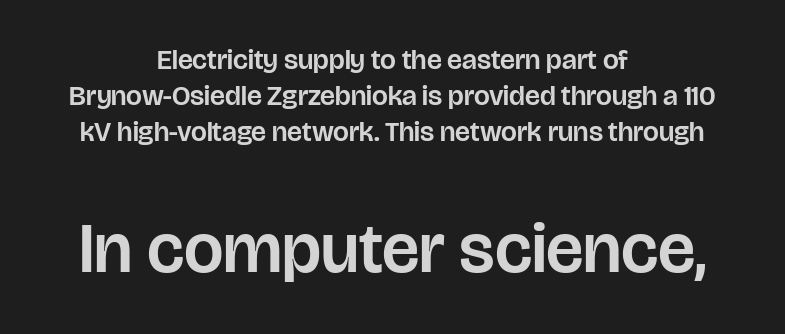
The image shows 70 px sans-serif type, upright; set centered, normal line spacing (1.29x), normal letter spacing, not underlined; the second (bottom) block is 2.5x larger; low stroke contrast and a large x-height.
